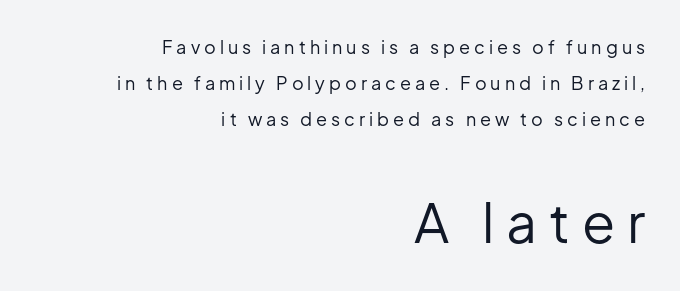
The image shows 54 px regular-weight sans-serif type, upright; set right-aligned, loose line spacing (2.0x), unusually wide letter spacing (+0.22 em), not underlined; the second (bottom) block is 3.0x larger; low stroke contrast and a medium x-height.
